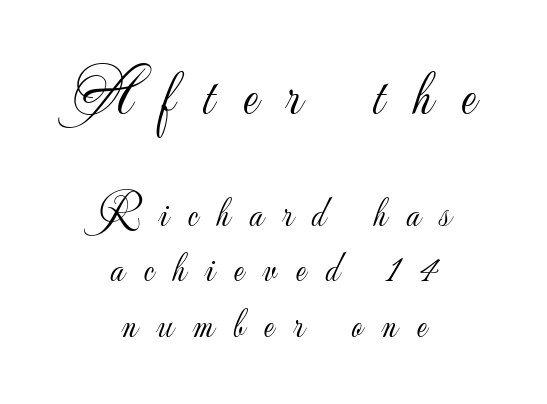
Whoever set this made the first block the dominant, larger element. The whitespace from short lines is split evenly between both sides. Is this a fixed-width face? No — the glyphs have proportional, varying widths. Compared with typical body copy, the letter spacing here is much looser. The glyphs in this specimen are sans serif.
